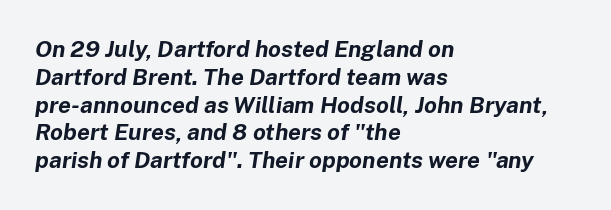
Heavy-handed strokes throughout: this text is bold. These lines stack with their left ends in a neat column. The tracking reads as untouched default to a designer's eye. Does the lettering tilt? It does — this is italic.
